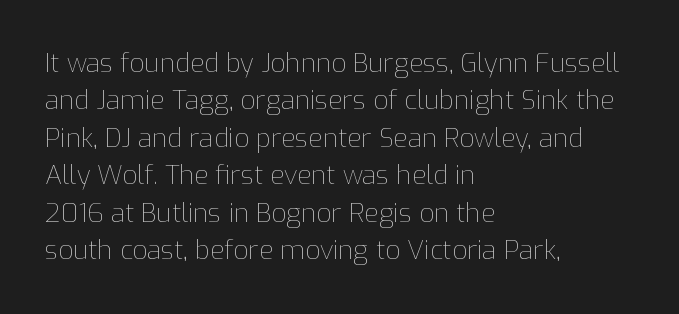
The image shows 26 px text type, upright; set left-aligned, normal line spacing (1.44x), normal letter spacing, not underlined.
